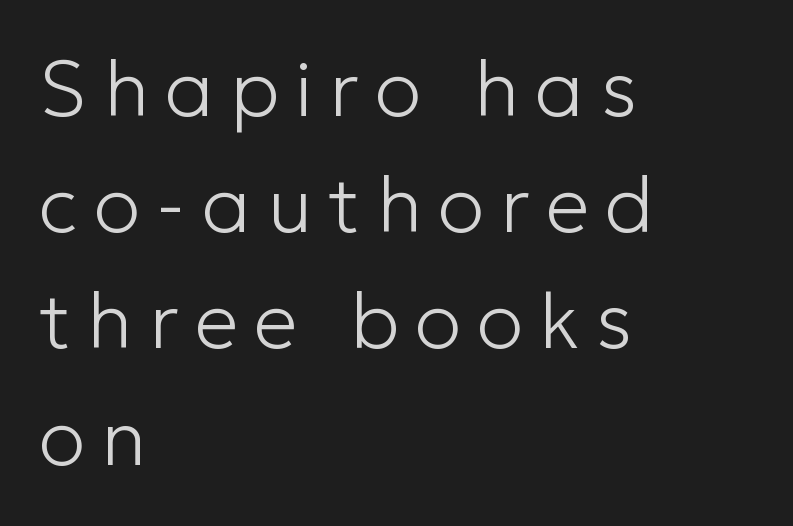
Do the letters lean? They stand straight. Does extra space separate the letters? Yes, quite a lot of it. In terms of letterform style, serifs are entirely absent. Each line starts at the same left margin while the right side varies. Lines of text with bare space underneath. Character widths vary here, with narrow letters taking less room than wide ones.
